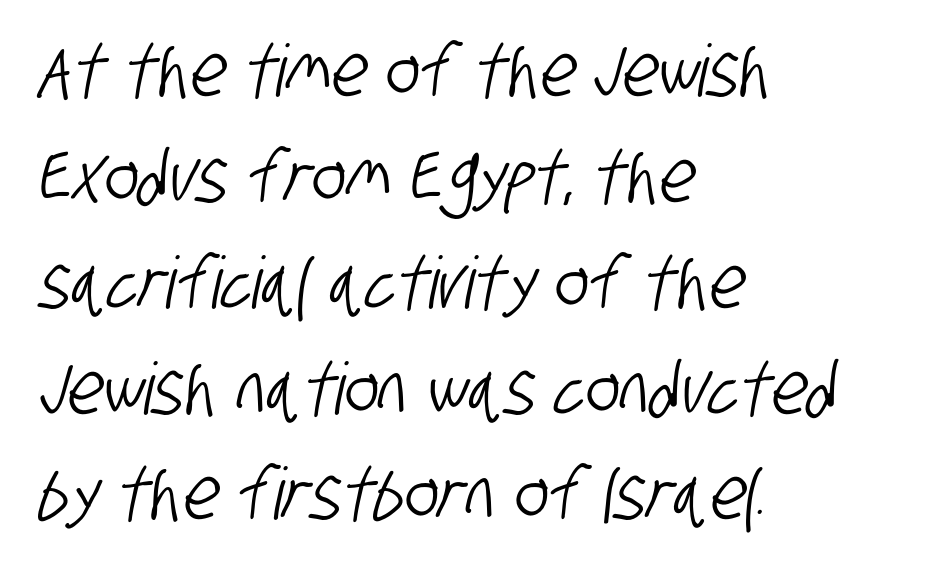
Q: Is the typeface a serif or a sans-serif typeface? A: Sans-serif.
Q: Is the text underlined? A: No.
Q: How is the paragraph aligned? A: Left-aligned.
Q: Is the spacing between letters normal or unusually wide? A: Normal.
Q: Is the spacing between lines tight, normal or loose? A: Normal.
Q: Width (condensed, normal, or wide)? A: Condensed.
Q: Stroke contrast? A: Low.
Q: x-height? A: Large.
Q: Monospaced? A: No.
